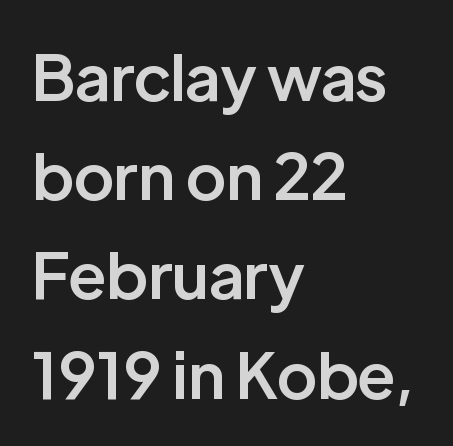
Default kerning and tracking; the words read as compact shapes. Notice how the passage keeps a crisp vertical edge on the left only. Font category for this specimen: sans-serif. In terms of leading, this rendering sits right in the middle. Decoration check: the copy has no underline.
